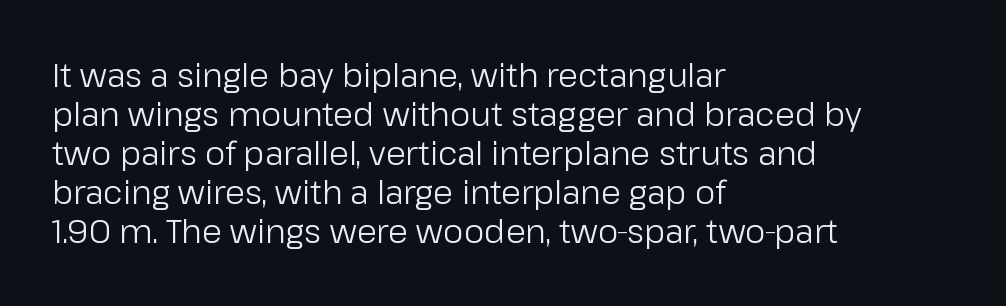
{"serif": "no", "italic": "no", "bold": "no", "weight": "regular", "width": "normal", "stroke_contrast": "low", "x_height": "medium", "monospaced": "no", "underline": "no", "align": "left", "line_spacing_ratio": 1.22, "letter_spacing": "normal", "letter_spacing_em": 0.0, "glyph_px": 32}
